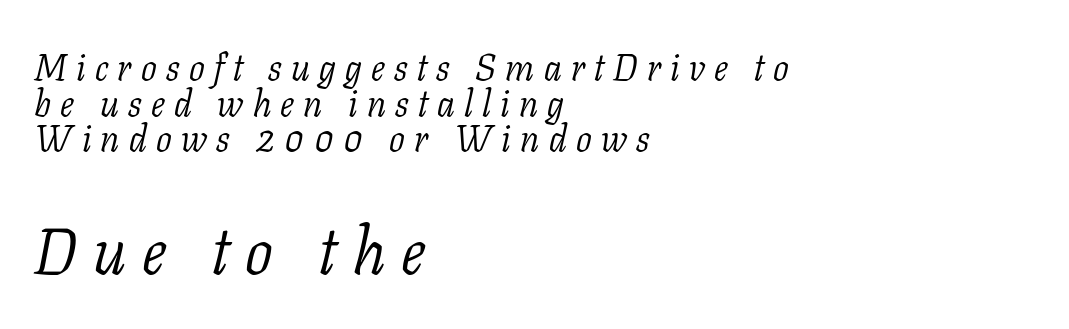
The image shows 65 px light serif type, italic (leaning right); set left-aligned, tight line spacing (0.96x), unusually wide letter spacing (+0.25 em), not underlined; the second (bottom) block is 1.76x larger; low stroke contrast and a medium x-height.
